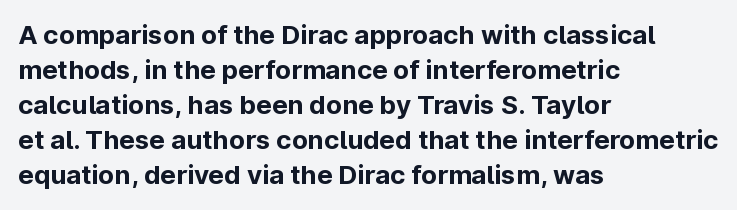
Q: Is the text bold? A: Yes.
Q: Is the text italic (slanted)? A: No, it is upright.
Q: Is the text underlined? A: No.
Q: How is the paragraph aligned? A: Left-aligned.
Q: Is the spacing between letters normal or unusually wide? A: Normal.
Q: Is the spacing between lines tight, normal or loose? A: Normal.
